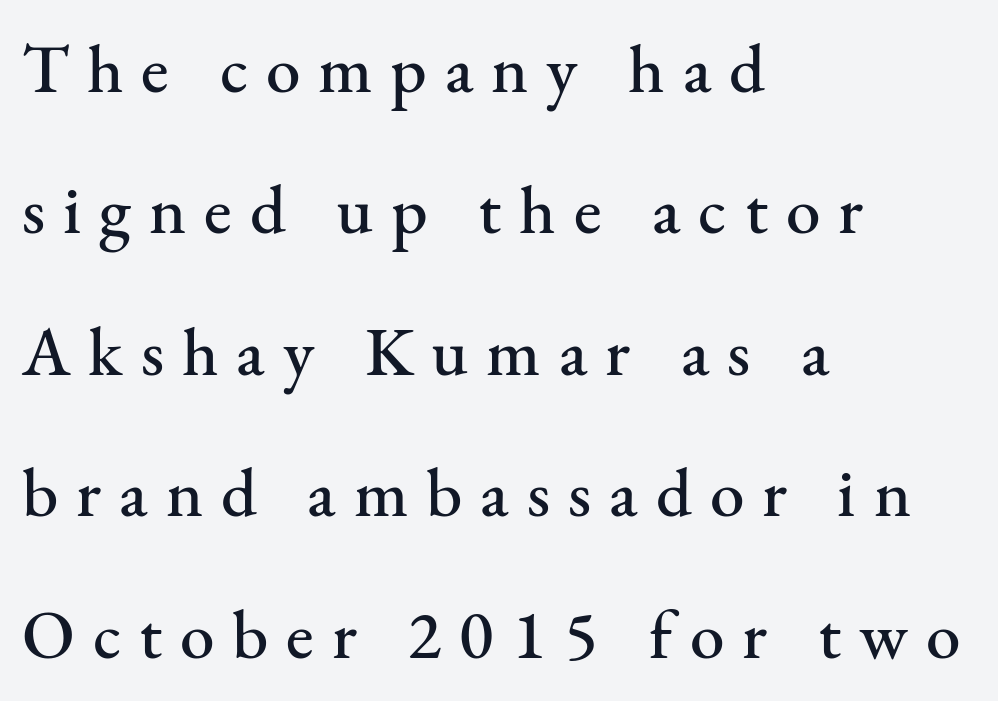
The image shows 69 px serif type, upright; set left-aligned, loose line spacing (2.05x), unusually wide letter spacing (+0.26 em), not underlined; medium stroke contrast and a small x-height.
